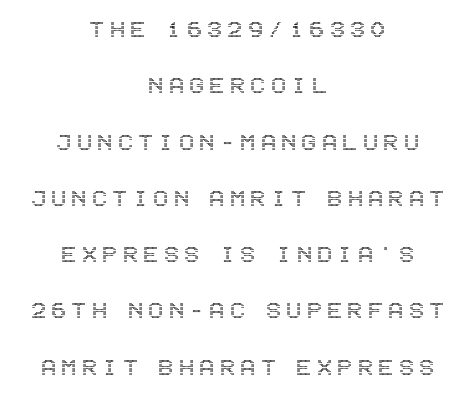
Q: Is the text italic (slanted)? A: No, it is upright.
Q: Is the text underlined? A: No.
Q: How is the paragraph aligned? A: Centered.
Q: Is the spacing between lines tight, normal or loose? A: Loose.
Q: Width (condensed, normal, or wide)? A: Condensed.
Q: x-height? A: Large.
